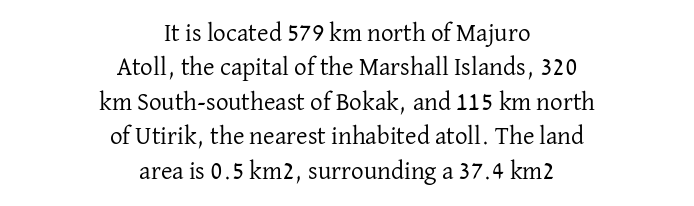
The image shows 25 px text type, upright; set centered, normal line spacing (1.38x), normal letter spacing, not underlined.
